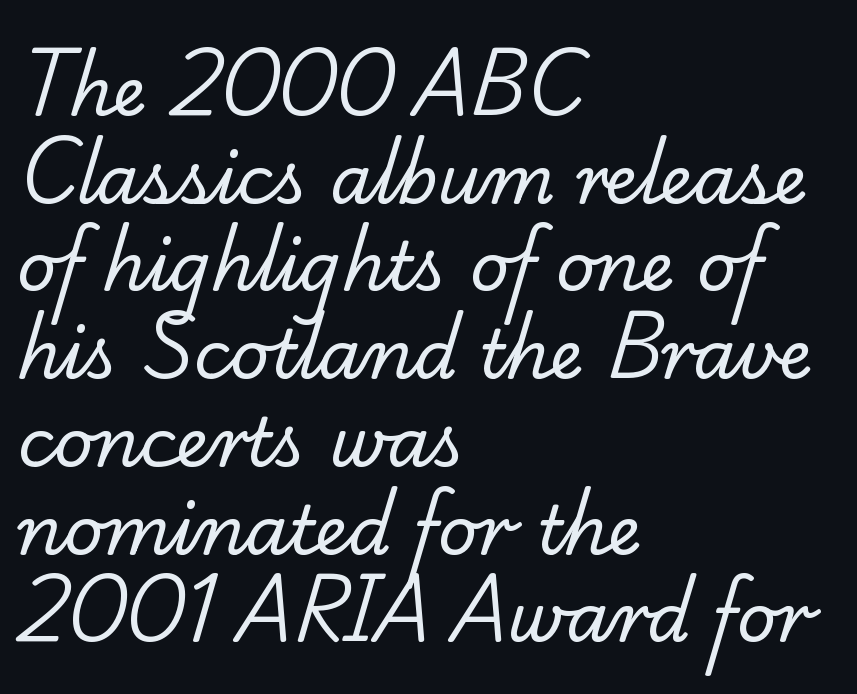
Compared with a centered layout, this one pins lines to the left instead. The leading is moderate, giving the passage an even texture. The characters are drawn with everyday or finer stroke widths. Proportional: the letters do not fall into vertical columns.
